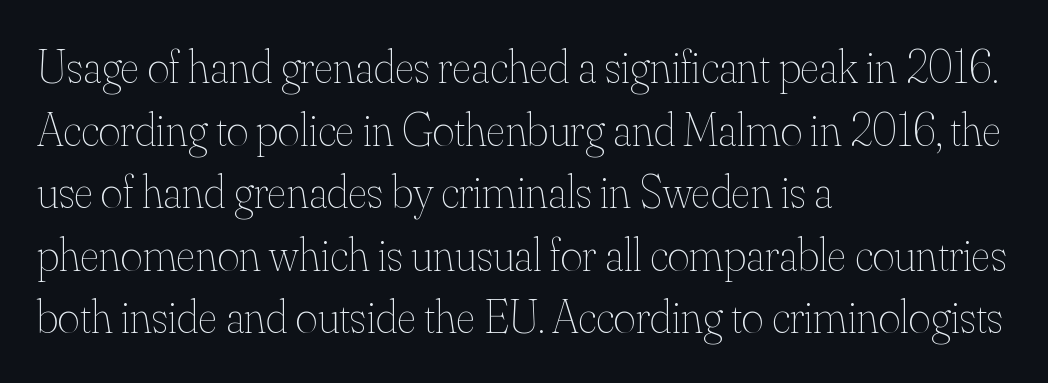
{"italic": "no", "bold": "no", "weight": "thin", "width": "normal", "stroke_contrast": "medium", "x_height": "small", "monospaced": "no", "underline": "no", "align": "left", "line_spacing": "normal", "line_spacing_ratio": 1.33, "letter_spacing": "normal", "letter_spacing_em": 0.0, "glyph_px": 47}
